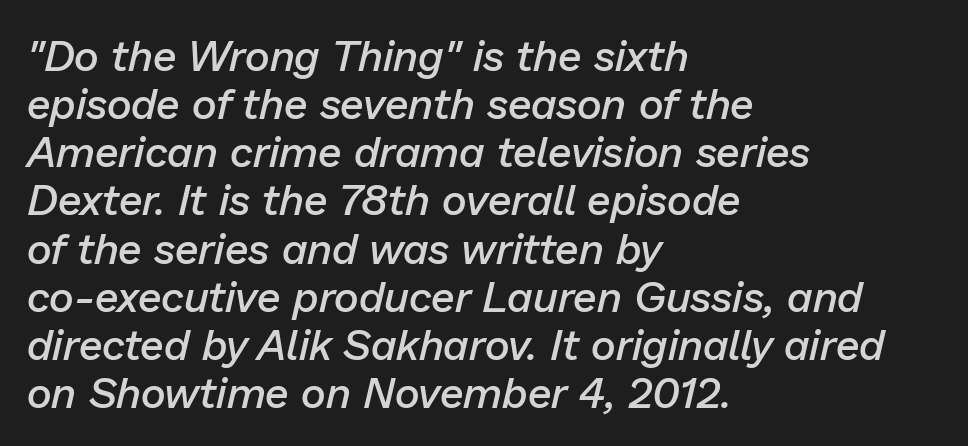
Q: Is the text bold? A: Semi-bold.
Q: Is the text italic (slanted)? A: Yes, it leans right by about 13 degrees.
Q: Is the text underlined? A: No.
Q: How is the paragraph aligned? A: Left-aligned.
Q: Is the spacing between letters normal or unusually wide? A: Normal.
Q: Is the spacing between lines tight, normal or loose? A: Tight.
Q: Width (condensed, normal, or wide)? A: Normal.
Q: Stroke contrast? A: Low.
Q: x-height? A: Medium.
Q: Monospaced? A: No.
